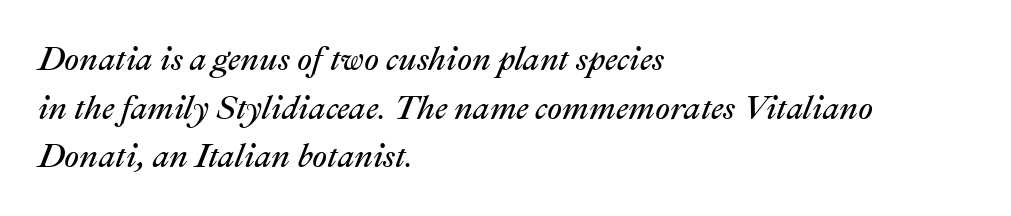
Q: Is the text bold? A: No.
Q: Is the text italic (slanted)? A: Yes, it leans right by about 22 degrees.
Q: Is the text underlined? A: No.
Q: How is the paragraph aligned? A: Left-aligned.
Q: Is the spacing between letters normal or unusually wide? A: Normal.
Q: Is the spacing between lines tight, normal or loose? A: Normal.
Q: Width (condensed, normal, or wide)? A: Normal.
Q: Stroke contrast? A: Medium.
Q: x-height? A: Medium.
Q: Monospaced? A: No.
